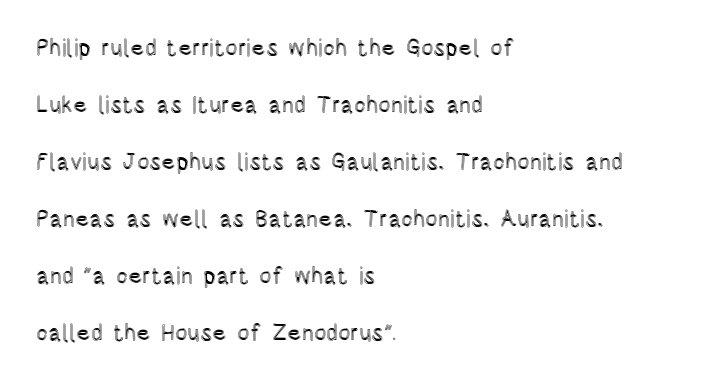
The image shows 23 px text type, upright; set left-aligned, loose line spacing (2.48x), normal letter spacing, not underlined.
